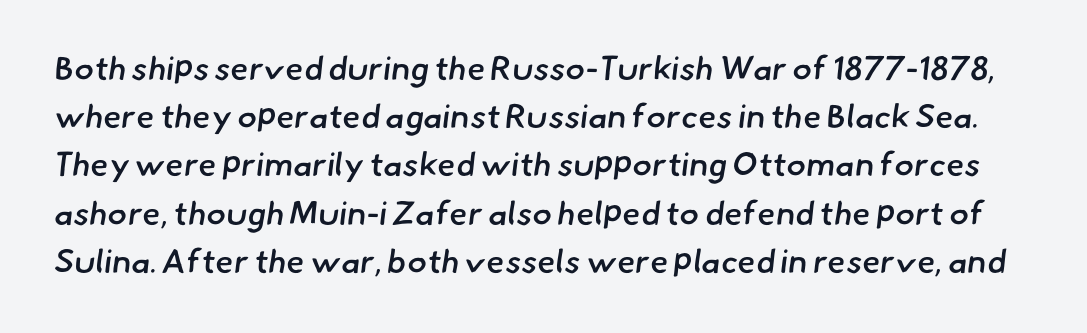
{"serif": "no", "bold": "semi", "weight": "semibold", "width": "normal", "stroke_contrast": "low", "x_height": "small", "monospaced": "no", "underline": "no", "line_spacing": "normal", "line_spacing_ratio": 1.46, "letter_spacing": "normal", "letter_spacing_em": 0.0, "glyph_px": 33}
